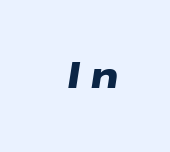
The image shows 36 px heavy, wide sans-serif type; set unusually wide letter spacing (+0.22 em), not underlined; low stroke contrast and a medium x-height.
